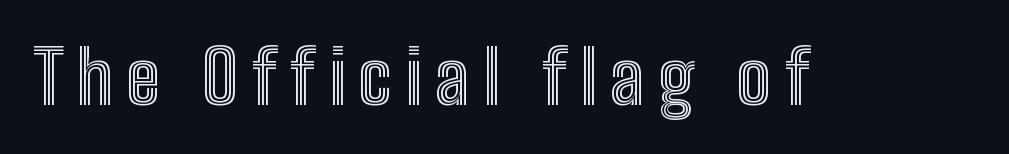
Q: Is the text italic (slanted)? A: No, it is upright.
Q: Is the text underlined? A: No.
Q: Width (condensed, normal, or wide)? A: Condensed.
Q: x-height? A: Medium.
Q: Monospaced? A: No.
